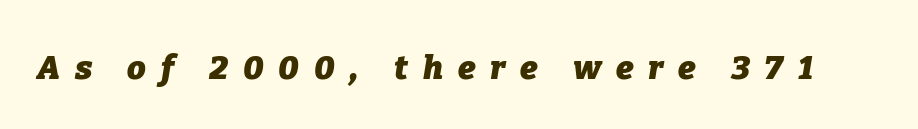
The image shows 33 px heavy type, italic (leaning right); set unusually wide letter spacing (+0.45 em), not underlined; low stroke contrast and a medium x-height.
